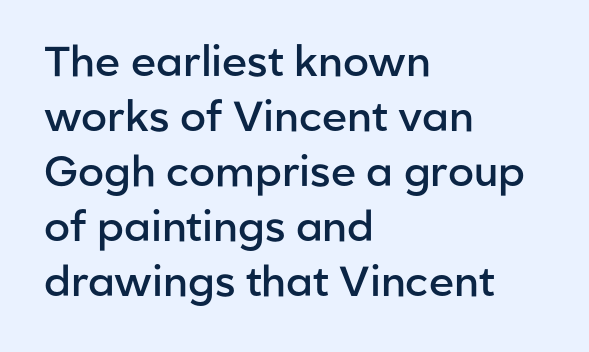
The image shows 42 px semibold sans-serif type, upright; set left-aligned, normal line spacing (1.31x), normal letter spacing, not underlined; low stroke contrast and a medium x-height.
